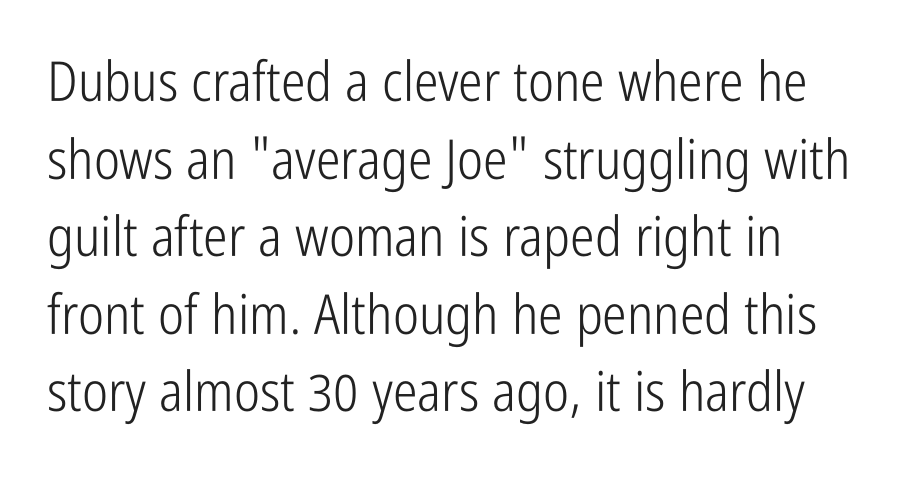
Q: Is the text bold? A: No.
Q: Is the text italic (slanted)? A: No, it is upright.
Q: Is the typeface a serif or a sans-serif typeface? A: Sans-serif.
Q: Is the text underlined? A: No.
Q: How is the paragraph aligned? A: Left-aligned.
Q: Is the spacing between letters normal or unusually wide? A: Normal.
Q: Is the spacing between lines tight, normal or loose? A: Normal.
Q: Width (condensed, normal, or wide)? A: Condensed.
Q: Stroke contrast? A: Low.
Q: x-height? A: Medium.
Q: Monospaced? A: No.
